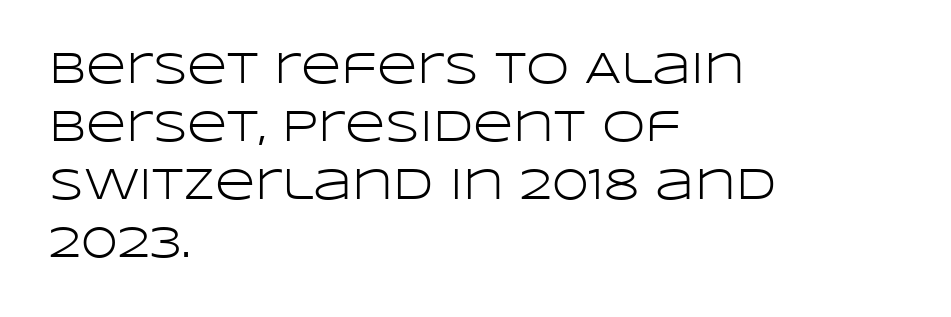
The image shows 44 px light, wide sans-serif type, upright; set left-aligned, normal line spacing (1.32x), normal letter spacing, not underlined; low stroke contrast and a large x-height.
